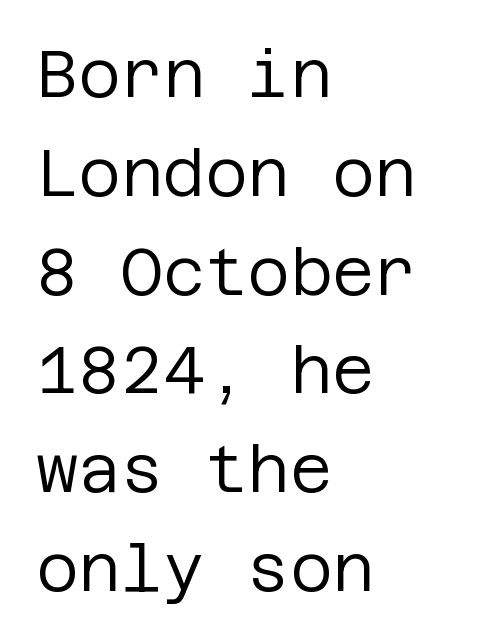
Descenders are the only things crossing below the line. Nothing unusual about the tracking: characters are spaced as the font intends. No italicization has been applied; the sample stays upright. Summary of vertical rhythm: regular, with standard interline spacing.
